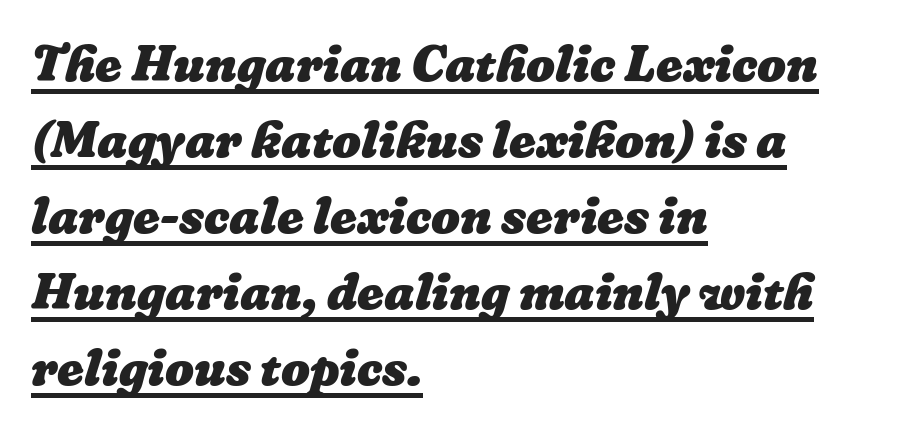
{"bold": "yes", "weight": "heavy", "width": "normal", "stroke_contrast": "low", "x_height": "medium", "monospaced": "no", "underline": "yes", "align": "left", "line_spacing": "normal", "line_spacing_ratio": 1.49, "letter_spacing": "normal", "letter_spacing_em": 0.0, "glyph_px": 51}
